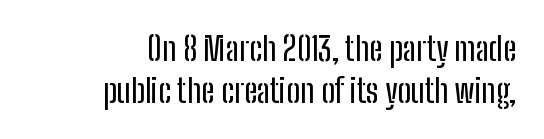
Q: Is the text italic (slanted)? A: No, it is upright.
Q: Is the typeface a serif or a sans-serif typeface? A: Sans-serif.
Q: Is the text underlined? A: No.
Q: How is the paragraph aligned? A: Right-aligned.
Q: Is the spacing between letters normal or unusually wide? A: Normal.
Q: Is the spacing between lines tight, normal or loose? A: Normal.
Q: Width (condensed, normal, or wide)? A: Condensed.
Q: Stroke contrast? A: Low.
Q: x-height? A: Medium.
Q: Monospaced? A: No.
